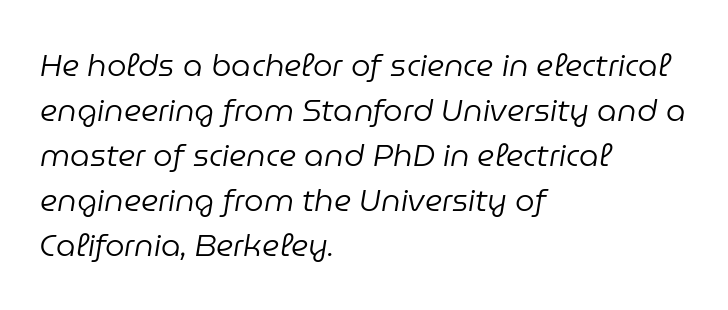
The passage shown stacks its lines at a standard gap. This rendering uses left alignment, leaving the right contour irregular. Look at the tracking — it's just the regular setting, nothing added. The string is rendered with underlining switched off. Designer's note — italics engaged. Heaviness? Minimal to ordinary, like unemphasized prose.
